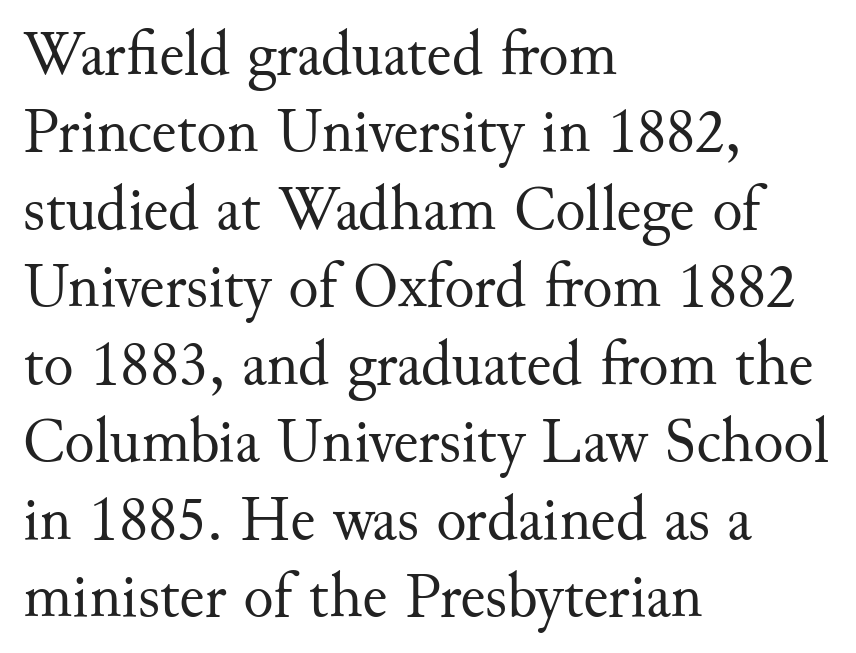
{"serif": "yes", "italic": "no", "bold": "no", "weight": "regular", "width": "normal", "stroke_contrast": "medium", "x_height": "small", "monospaced": "no", "underline": "no", "align": "left", "line_spacing_ratio": 1.23, "letter_spacing": "normal", "letter_spacing_em": 0.0, "glyph_px": 63}
